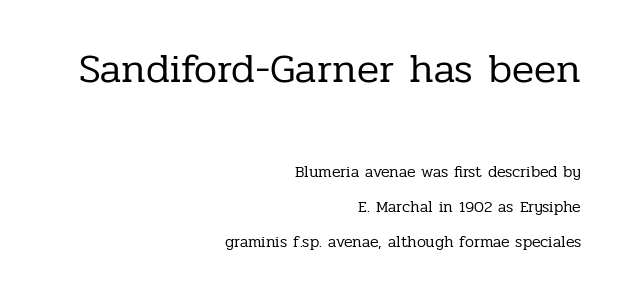
The image shows 41 px regular-weight serif type, upright; set right-aligned, loose line spacing (2.19x), normal letter spacing, not underlined; the first (top) block is 2.56x larger; low stroke contrast and a medium x-height.
